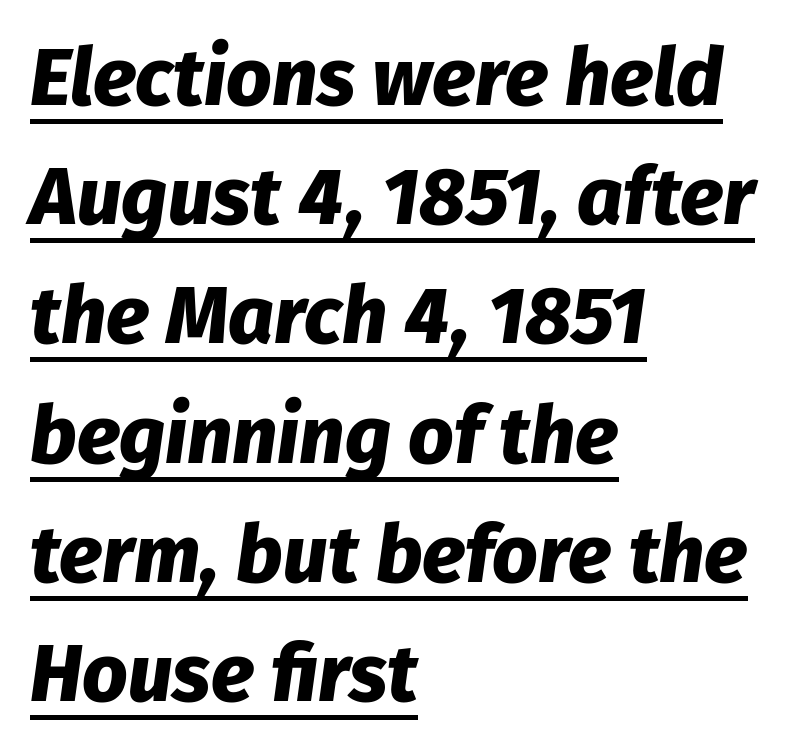
The line texture is even and compact thanks to regular tracking. This rendering features underlined lettering. Varying glyph widths throughout — classic text-font behaviour. Typeset ragged right — the left edge is the straight one. Designer's note — italics engaged. The rows are spaced the way most documents space them.
